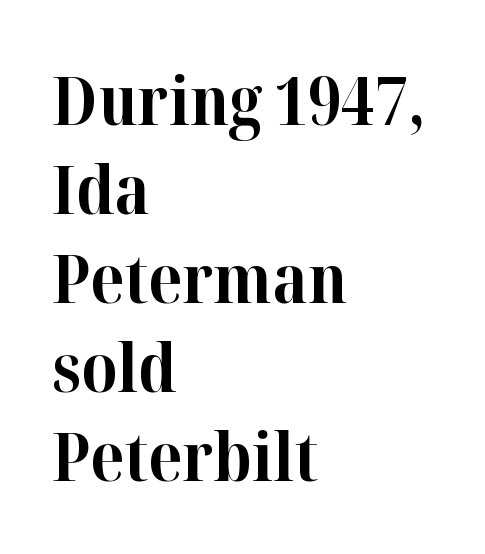
{"serif": "yes", "italic": "no", "bold": "yes", "weight": "bold", "width": "normal", "stroke_contrast": "high", "x_height": "medium", "monospaced": "no", "underline": "no", "align": "left", "line_spacing": "normal", "line_spacing_ratio": 1.31, "letter_spacing": "normal", "letter_spacing_em": 0.0, "glyph_px": 68}
